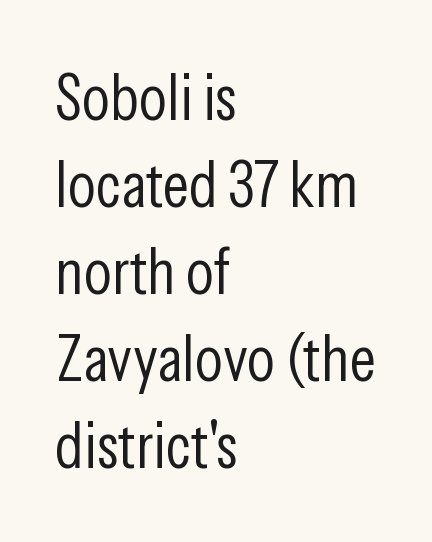
Q: Is the text bold? A: No.
Q: Is the text italic (slanted)? A: No, it is upright.
Q: Is the typeface a serif or a sans-serif typeface? A: Sans-serif.
Q: Is the text underlined? A: No.
Q: How is the paragraph aligned? A: Left-aligned.
Q: Is the spacing between letters normal or unusually wide? A: Normal.
Q: Is the spacing between lines tight, normal or loose? A: Normal.
Q: Width (condensed, normal, or wide)? A: Condensed.
Q: Stroke contrast? A: Low.
Q: x-height? A: Medium.
Q: Monospaced? A: No.
